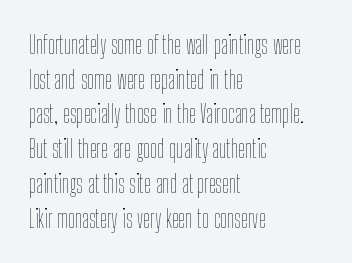
The letters stand straight up with perfectly vertical stems. The typesetter chose a ragged-right arrangement here. What's the leading like? Ordinary, nothing unusual. Nothing unusual about the tracking: characters are spaced as the font intends. Is the stroke heavy? The answer is a plain regular-or-lighter.
